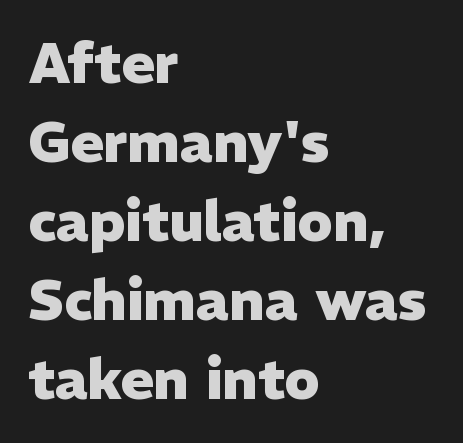
{"serif": "no", "italic": "no", "bold": "yes", "weight": "heavy", "width": "normal", "stroke_contrast": "low", "x_height": "medium", "monospaced": "no", "underline": "no", "align": "left", "line_spacing": "normal", "line_spacing_ratio": 1.41, "letter_spacing": "normal", "letter_spacing_em": 0.0, "glyph_px": 56}
